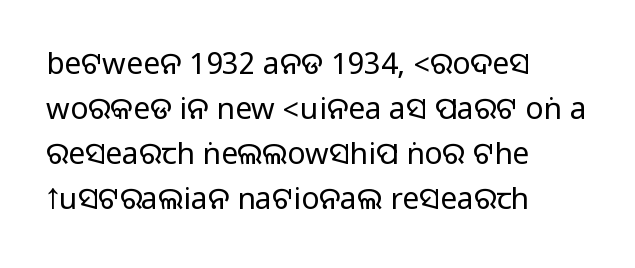
Q: Is the text italic (slanted)? A: No, it is upright.
Q: Is the typeface a serif or a sans-serif typeface? A: Sans-serif.
Q: Is the text underlined? A: No.
Q: How is the paragraph aligned? A: Left-aligned.
Q: Is the spacing between letters normal or unusually wide? A: Normal.
Q: Is the spacing between lines tight, normal or loose? A: Normal.
Q: Width (condensed, normal, or wide)? A: Normal.
Q: Stroke contrast? A: Medium.
Q: Monospaced? A: No.
